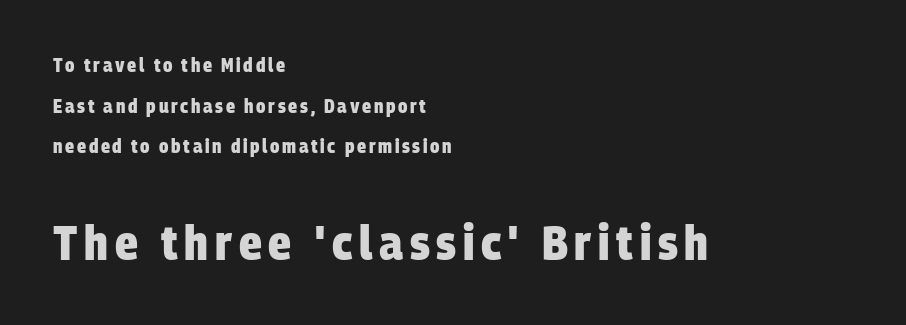
{"serif": "no", "bold": "yes", "weight": "heavy", "width": "condensed", "stroke_contrast": "low", "x_height": "large", "monospaced": "no", "underline": "no", "align": "left", "line_spacing": "loose", "line_spacing_ratio": 2.14, "larger_block": "second", "size_ratio": 2.53, "glyph_px": 48}
